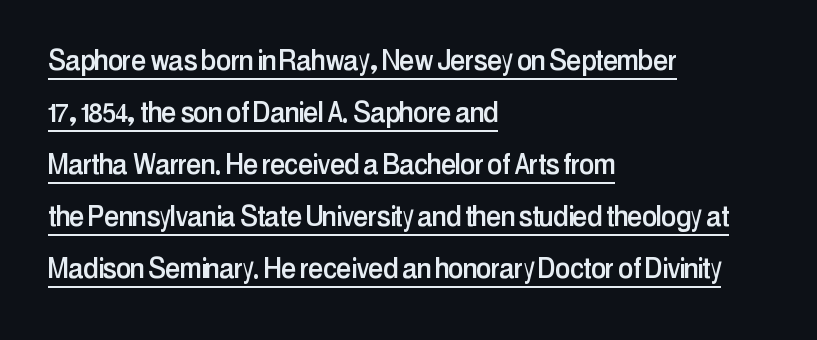
Q: Is the text italic (slanted)? A: No, it is upright.
Q: Is the typeface a serif or a sans-serif typeface? A: Sans-serif.
Q: Is the text underlined? A: Yes.
Q: How is the paragraph aligned? A: Left-aligned.
Q: Is the spacing between letters normal or unusually wide? A: Normal.
Q: Is the spacing between lines tight, normal or loose? A: Normal.
Q: Width (condensed, normal, or wide)? A: Condensed.
Q: Stroke contrast? A: Low.
Q: x-height? A: Medium.
Q: Monospaced? A: No.
